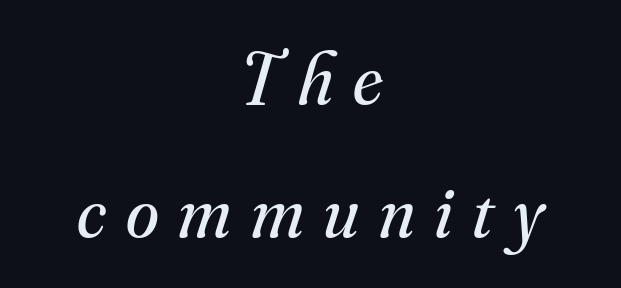
The image shows 75 px regular-weight serif type, italic (leaning right); set centered, line spacing 1.78x, unusually wide letter spacing (+0.26 em), not underlined; medium stroke contrast and a small x-height.
